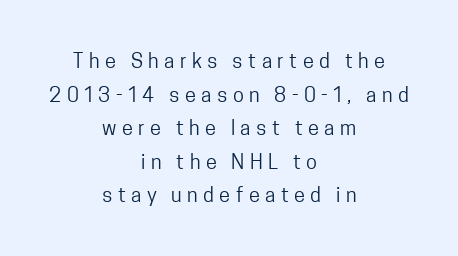
Q: Is the text bold? A: No.
Q: Is the text italic (slanted)? A: No, it is upright.
Q: Is the text underlined? A: No.
Q: How is the paragraph aligned? A: Centered.
Q: Is the spacing between letters normal or unusually wide? A: Unusually wide.
Q: Is the spacing between lines tight, normal or loose? A: Normal.
